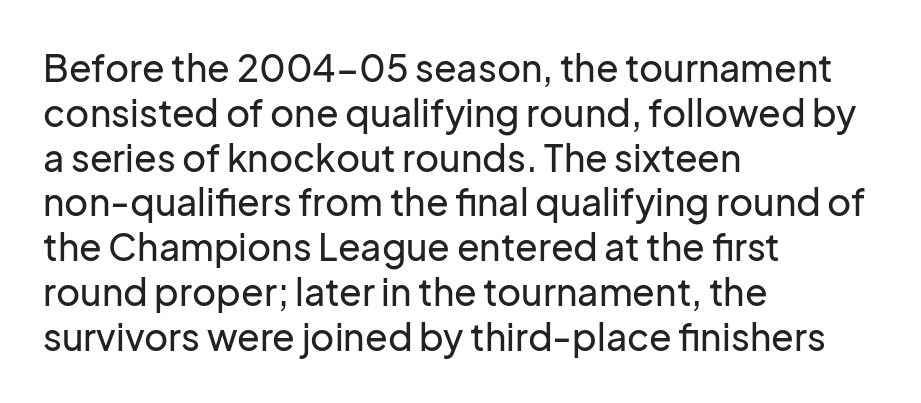
Only glyphs here, with clear space below each row. One-word summary of the alignment: left. The axis of the letterforms is exactly vertical. Short note: letters normally spaced. Serif or sans? Sans — the stroke terminals are bare.
